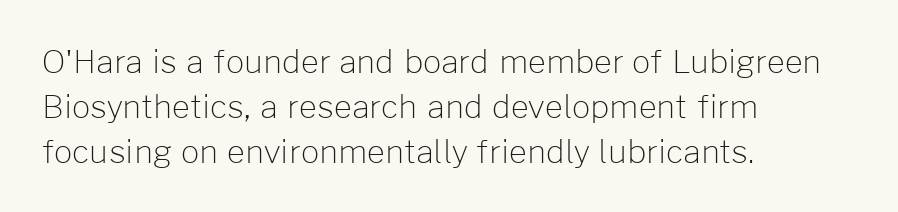
Q: Is the text bold? A: No.
Q: Is the text italic (slanted)? A: No, it is upright.
Q: Is the typeface a serif or a sans-serif typeface? A: Sans-serif.
Q: Is the text underlined? A: No.
Q: How is the paragraph aligned? A: Left-aligned.
Q: Is the spacing between letters normal or unusually wide? A: Normal.
Q: Is the spacing between lines tight, normal or loose? A: Normal.
Q: Width (condensed, normal, or wide)? A: Normal.
Q: Stroke contrast? A: Low.
Q: x-height? A: Medium.
Q: Monospaced? A: No.
